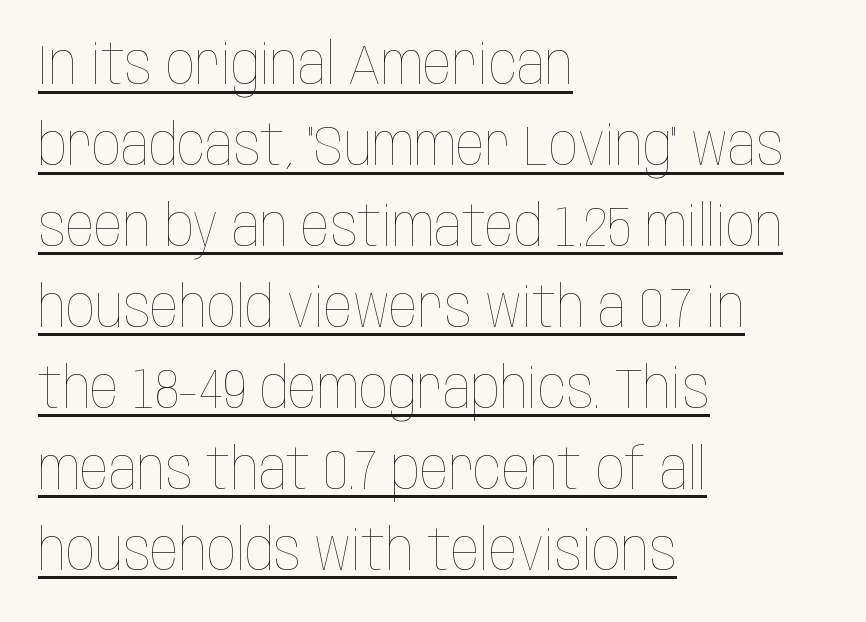
The image shows 57 px thin, condensed type, upright; set left-aligned, normal line spacing (1.42x), normal letter spacing, underlined; low stroke contrast and a large x-height.
